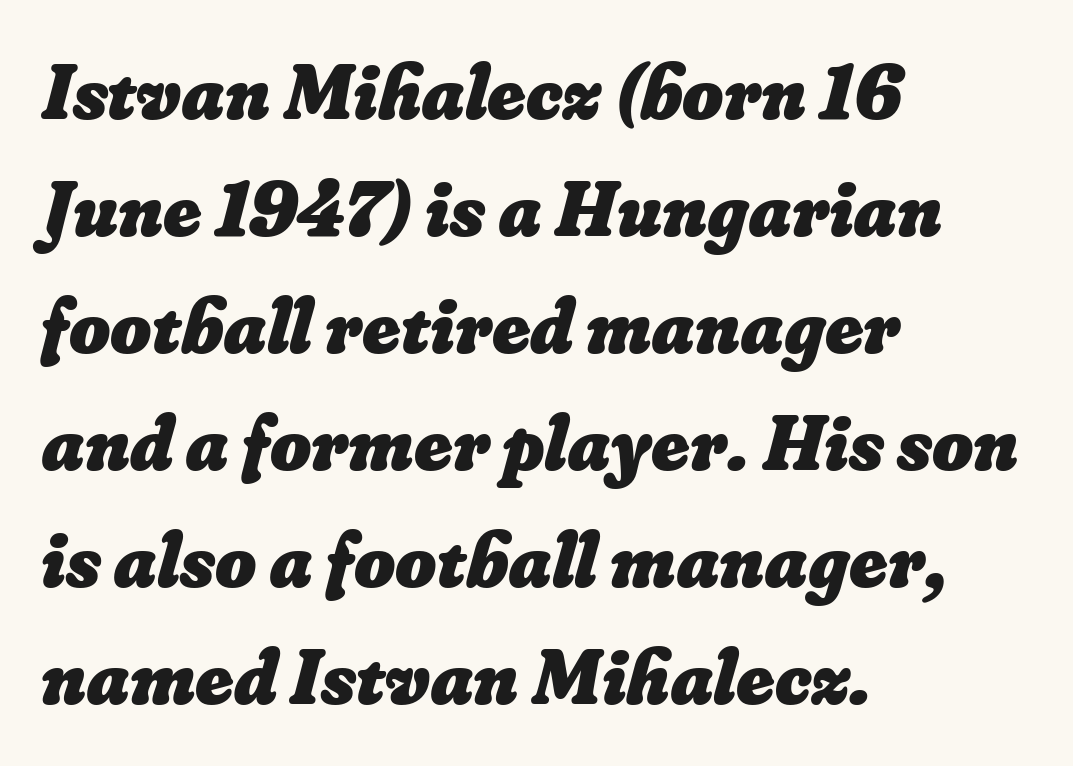
Plain, unruled lines of type. Is this a fixed-width face? No — the glyphs have proportional, varying widths. Short and long lines alike share a common starting point at left. The typesetting leans heavy: a genuine bold.
